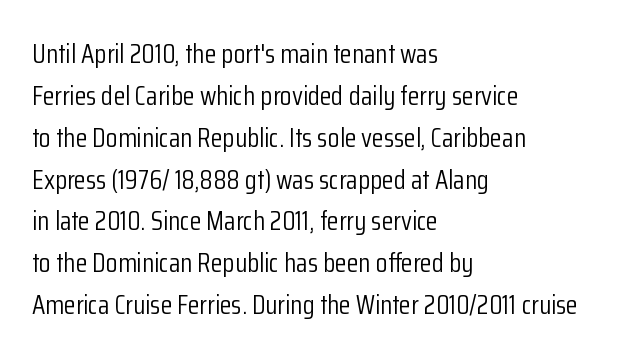
Q: Is the text bold? A: No.
Q: Is the text italic (slanted)? A: No, it is upright.
Q: Is the text underlined? A: No.
Q: How is the paragraph aligned? A: Left-aligned.
Q: Is the spacing between letters normal or unusually wide? A: Normal.
Q: Is the spacing between lines tight, normal or loose? A: Normal.
